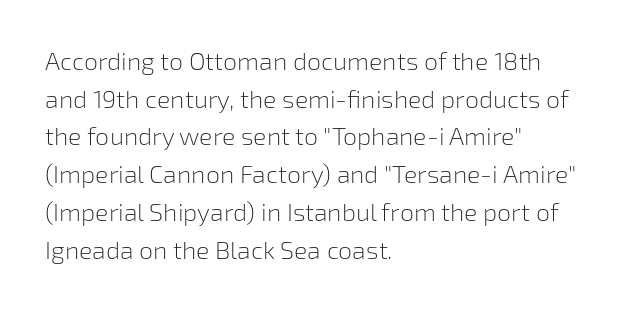
{"italic": "no", "bold": "no", "underline": "no", "align": "left", "line_spacing": "normal", "line_spacing_ratio": 1.51, "letter_spacing": "normal", "letter_spacing_em": 0.0, "glyph_px": 25}
